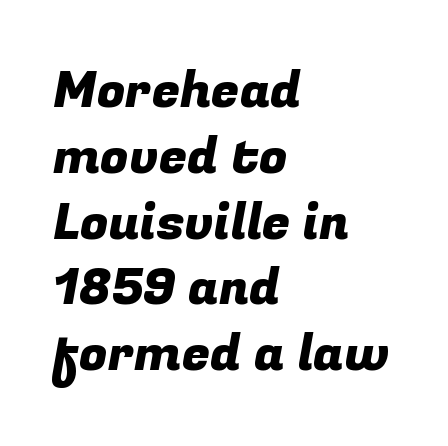
{"serif": "no", "width": "normal", "stroke_contrast": "low", "x_height": "medium", "monospaced": "no", "underline": "no", "align": "left", "line_spacing": "normal", "line_spacing_ratio": 1.29, "letter_spacing": "normal", "letter_spacing_em": 0.0, "glyph_px": 51}
